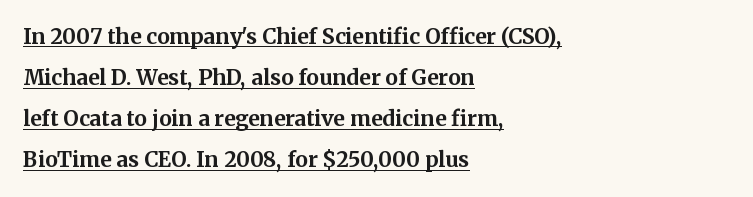
The image shows 21 px bold type, upright; set left-aligned, loose line spacing (1.96x), normal letter spacing, underlined.
